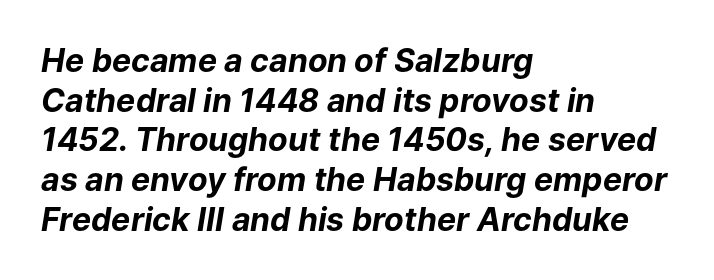
The image shows 32 px bold type, italic (leaning right); set left-aligned, line spacing 1.24x, normal letter spacing, not underlined; low stroke contrast and a medium x-height.
